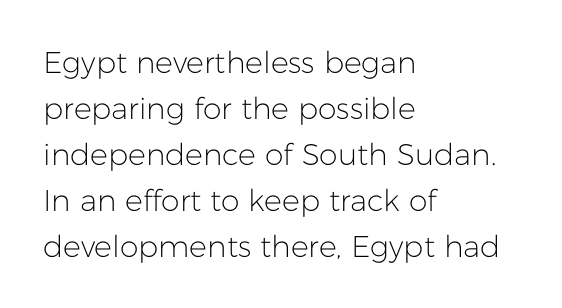
The image shows 30 px light sans-serif type, upright; set left-aligned, normal line spacing (1.53x), normal letter spacing, not underlined; low stroke contrast and a medium x-height.
